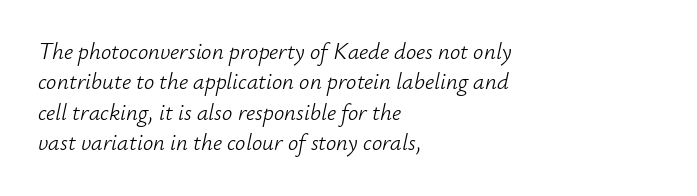
Q: Is the text bold? A: No.
Q: Is the text italic (slanted)? A: Yes, it leans right by about 12 degrees.
Q: Is the text underlined? A: No.
Q: How is the paragraph aligned? A: Left-aligned.
Q: Is the spacing between letters normal or unusually wide? A: Normal.
Q: Is the spacing between lines tight, normal or loose? A: Normal.
